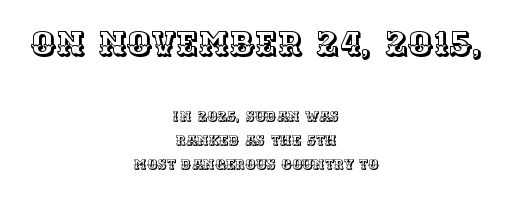
Clear beneath every line of the passage. The letters sit at their default tracking, neither squeezed nor spread. Leftover space on each line is divided equally before and after the words. This is roman type, the default non-slanted kind. Reading top to bottom, the characters get smaller at the block break. Varying glyph widths throughout — classic text-font behaviour.
